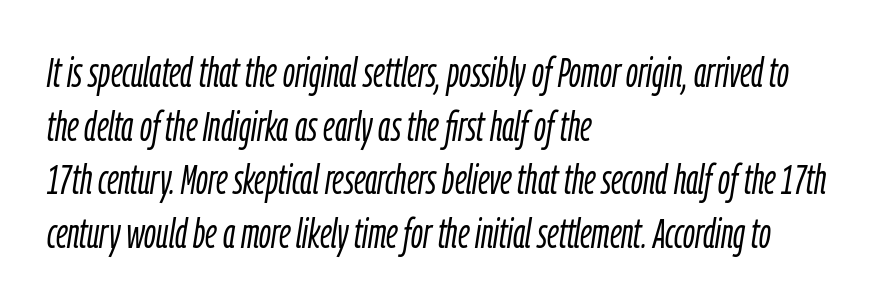
The image shows 41 px light, condensed type, italic (leaning right); set left-aligned, normal line spacing (1.31x), normal letter spacing, not underlined; low stroke contrast and a medium x-height.
